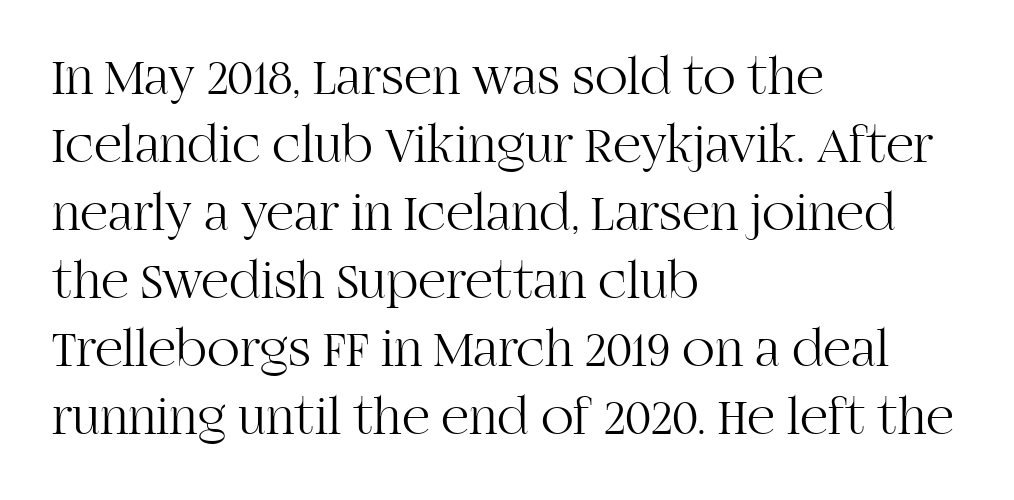
{"serif": "yes", "italic": "no", "bold": "no", "weight": "light", "width": "normal", "stroke_contrast": "high", "x_height": "large", "monospaced": "no", "underline": "no", "align": "left", "line_spacing": "normal", "line_spacing_ratio": 1.26, "letter_spacing": "normal", "letter_spacing_em": 0.0, "glyph_px": 54}
